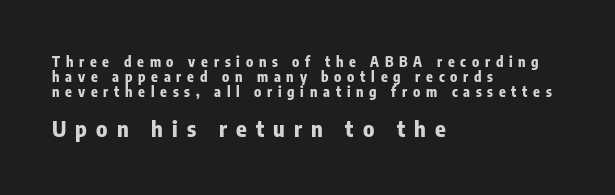
Its strokes are broad and dark, the hallmark of bold type. Someone cranked the tracking dial way up on this one. In terms of posture, this sample is upright. The block sitting lower on the canvas is the one with enlarged characters. Beneath every word, the page is bare.
